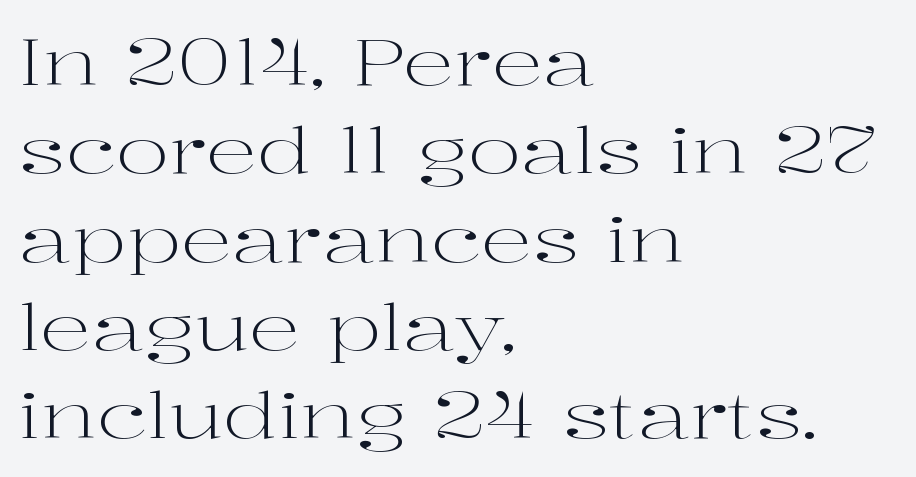
No extra ink here — the face is not bold. No word sits above an underline. Note the varied advance widths — an 'i' is clearly narrower than an 'm'. Leading matches the norm, producing a regular column. Nope, not italic — everything's standing straight.
